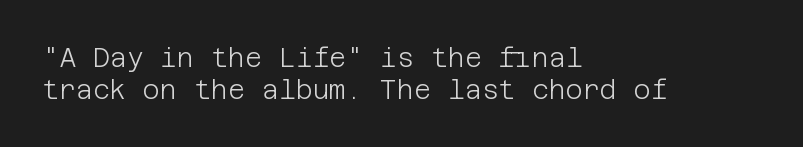
The image shows 26 px text type, upright; set left-aligned, line spacing 1.23x, normal letter spacing, not underlined.
